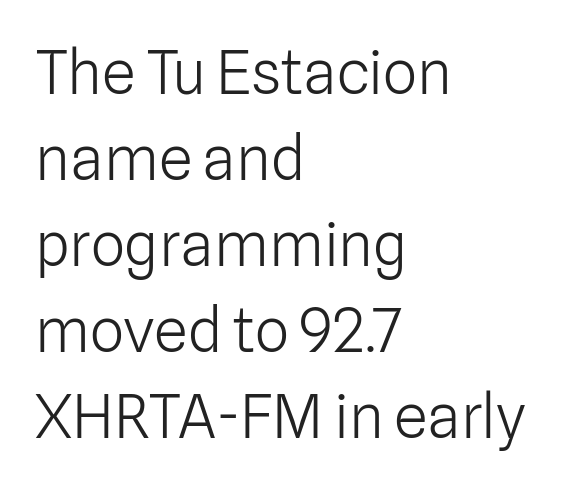
{"serif": "no", "italic": "no", "bold": "no", "weight": "light", "width": "normal", "stroke_contrast": "low", "x_height": "medium", "monospaced": "no", "underline": "no", "align": "left", "line_spacing": "normal", "line_spacing_ratio": 1.41, "letter_spacing": "normal", "letter_spacing_em": 0.0, "glyph_px": 61}
